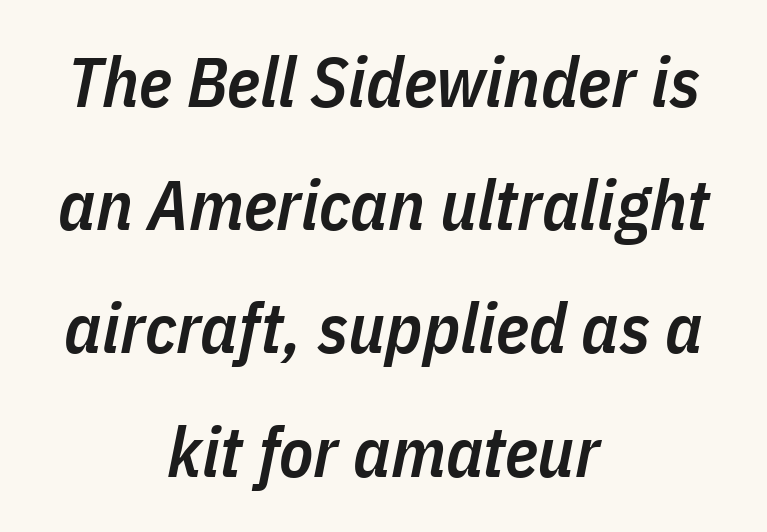
Q: Is the text bold? A: Semi-bold.
Q: Is the text italic (slanted)? A: Yes, it leans right by about 11 degrees.
Q: Is the text underlined? A: No.
Q: How is the paragraph aligned? A: Centered.
Q: Is the spacing between letters normal or unusually wide? A: Normal.
Q: Width (condensed, normal, or wide)? A: Condensed.
Q: Stroke contrast? A: Low.
Q: x-height? A: Medium.
Q: Monospaced? A: No.
